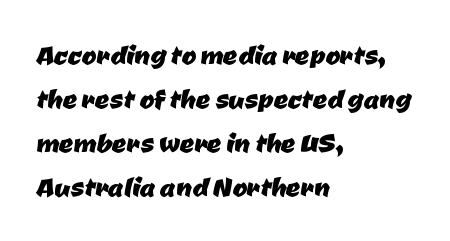
{"serif": "no", "width": "normal", "stroke_contrast": "low", "x_height": "medium", "monospaced": "no", "underline": "no", "align": "left", "line_spacing": "normal", "line_spacing_ratio": 1.26, "letter_spacing": "normal", "letter_spacing_em": 0.0, "glyph_px": 35}
